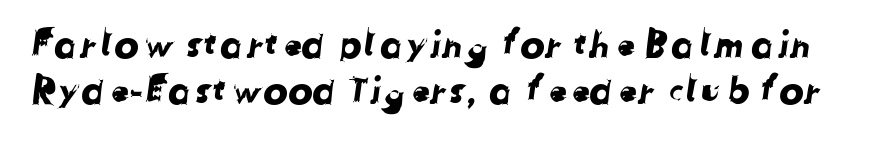
The image shows 37 px sans-serif type; set normal line spacing (1.25x), normal letter spacing, not underlined; low stroke contrast and a medium x-height.
